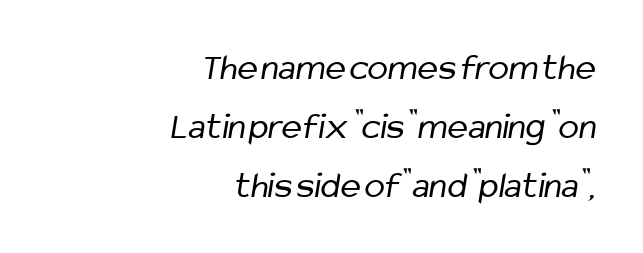
Layout note: lines flush right. Students, observe: this is what conventionally led text looks like. The face used here is proportionally spaced, like ordinary book or web type. Spacing between characters is what you'd get straight out of the box.
